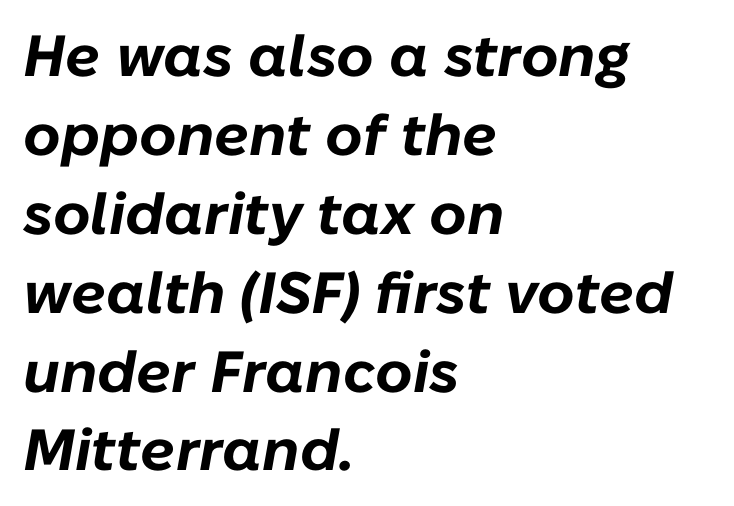
The image shows 58 px bold type, italic (leaning right); set left-aligned, normal line spacing (1.36x), normal letter spacing, not underlined; low stroke contrast and a medium x-height.
